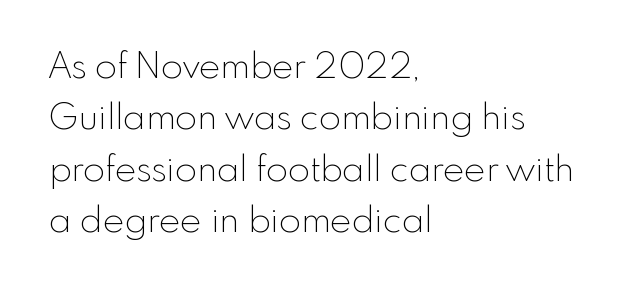
The image shows 36 px thin sans-serif type, upright; set left-aligned, normal line spacing (1.43x), normal letter spacing, not underlined; a small x-height.
